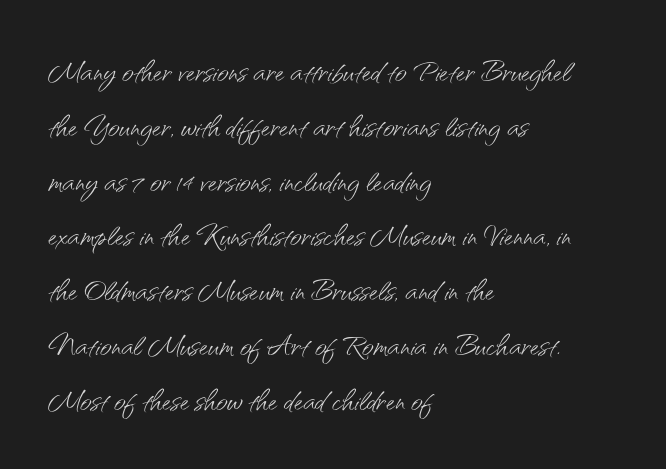
{"serif": "no", "bold": "no", "weight": "light", "width": "normal", "stroke_contrast": "medium", "x_height": "small", "monospaced": "no", "underline": "no", "align": "left", "line_spacing": "normal", "line_spacing_ratio": 1.37, "letter_spacing": "normal", "letter_spacing_em": 0.0, "glyph_px": 40}
